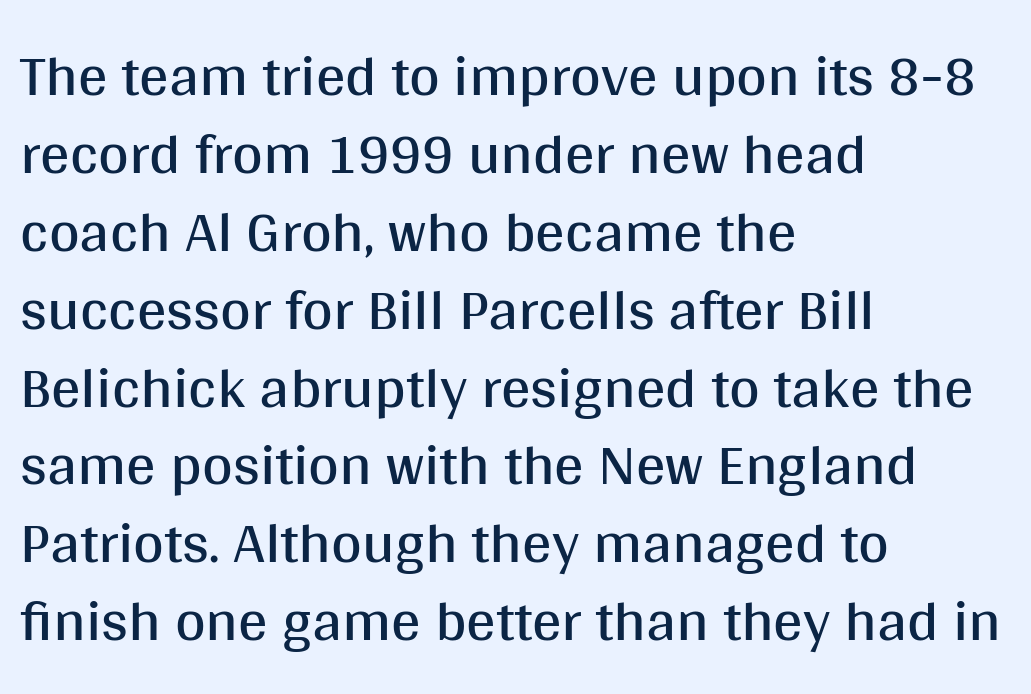
{"serif": "no", "italic": "no", "bold": "no", "weight": "regular", "width": "normal", "stroke_contrast": "medium", "x_height": "large", "monospaced": "no", "underline": "no", "align": "left", "line_spacing": "normal", "line_spacing_ratio": 1.32, "letter_spacing": "normal", "letter_spacing_em": 0.0, "glyph_px": 59}
